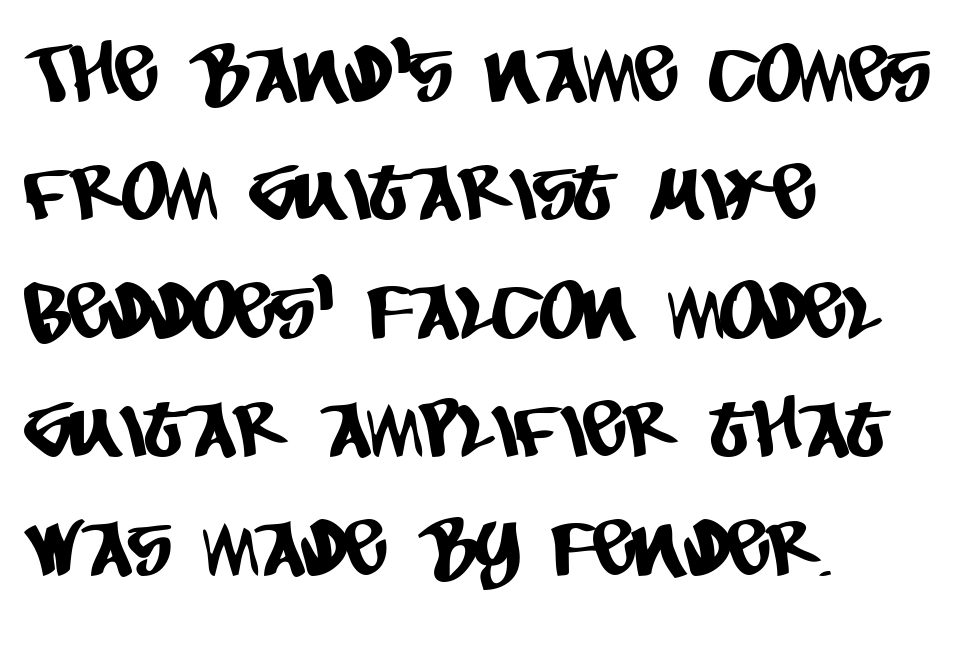
The image shows 79 px condensed sans-serif type; set left-aligned, normal line spacing (1.5x), normal letter spacing, not underlined; low stroke contrast and a large x-height.
